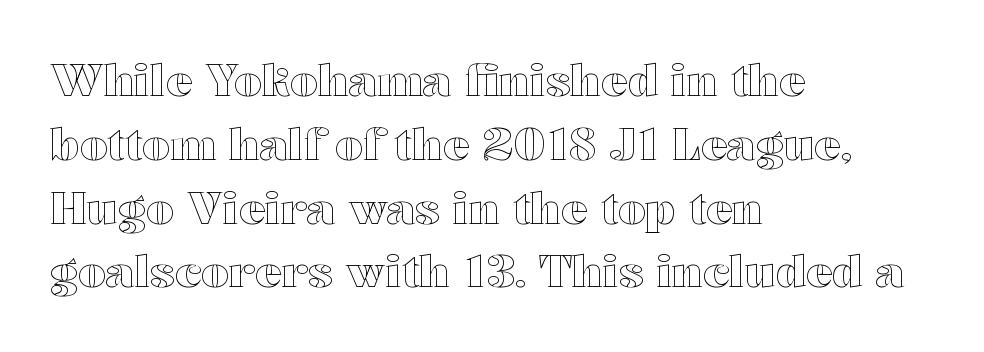
Spacing verdict: proportional, widths tailored to each character. The font's upright variant was chosen for this text. Regarding leading, the lines here are spaced in the standard way. Glyph-to-glyph distance matches everyday printed text. The setting favours the left margin, as ordinary paragraphs usually do. The passage shown is not underscored anywhere.
